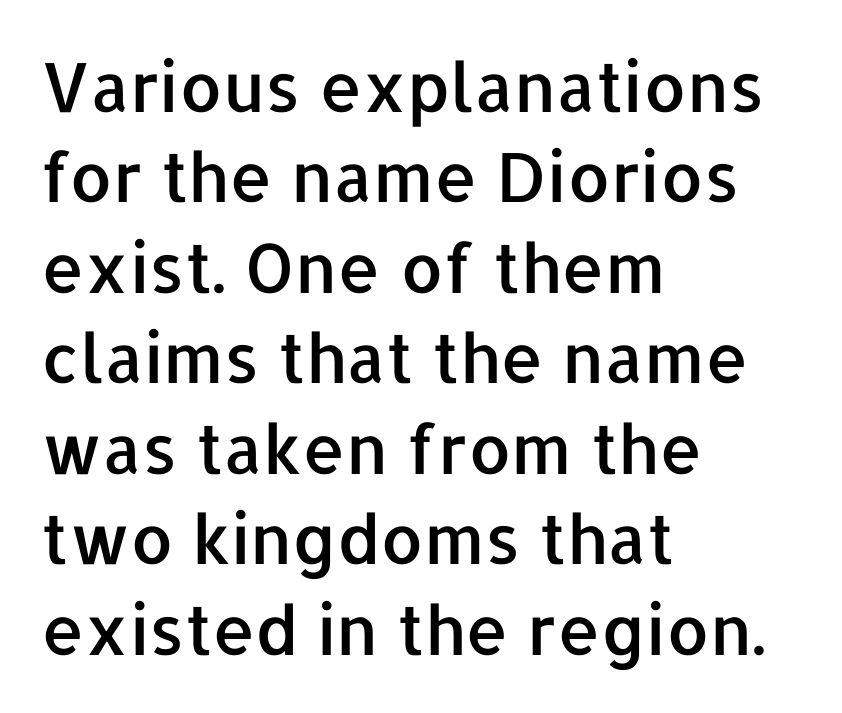
{"serif": "no", "italic": "no", "width": "normal", "stroke_contrast": "low", "x_height": "medium", "monospaced": "no", "underline": "no", "align": "left", "line_spacing": "normal", "line_spacing_ratio": 1.33, "letter_spacing": "normal", "letter_spacing_em": 0.0, "glyph_px": 68}
